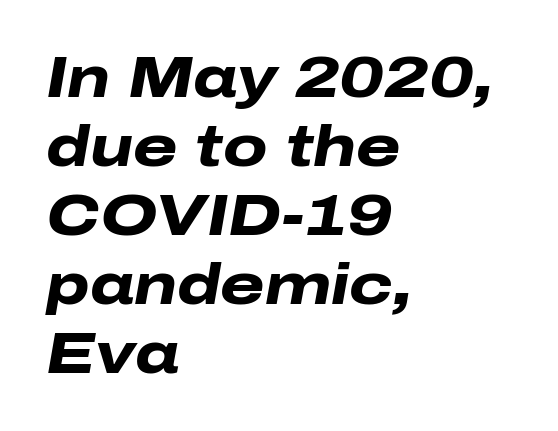
Q: Is the text bold? A: Yes.
Q: Is the text italic (slanted)? A: Yes, it leans right by about 10 degrees.
Q: Is the text underlined? A: No.
Q: How is the paragraph aligned? A: Left-aligned.
Q: Is the spacing between letters normal or unusually wide? A: Normal.
Q: Width (condensed, normal, or wide)? A: Wide.
Q: Stroke contrast? A: Low.
Q: x-height? A: Medium.
Q: Monospaced? A: No.
